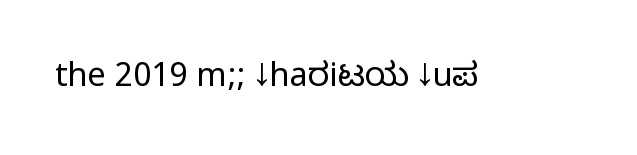
The image shows 33 px condensed sans-serif type, upright; set normal letter spacing, not underlined; medium stroke contrast.
